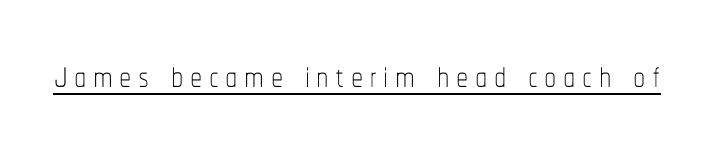
The image shows 49 px thin, condensed type, upright; set underlined; low stroke contrast and a medium x-height.
